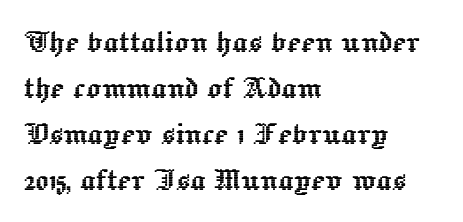
{"italic": "no", "width": "normal", "x_height": "medium", "monospaced": "no", "underline": "no", "align": "left", "line_spacing_ratio": 1.24, "letter_spacing": "normal", "letter_spacing_em": 0.0, "glyph_px": 37}
